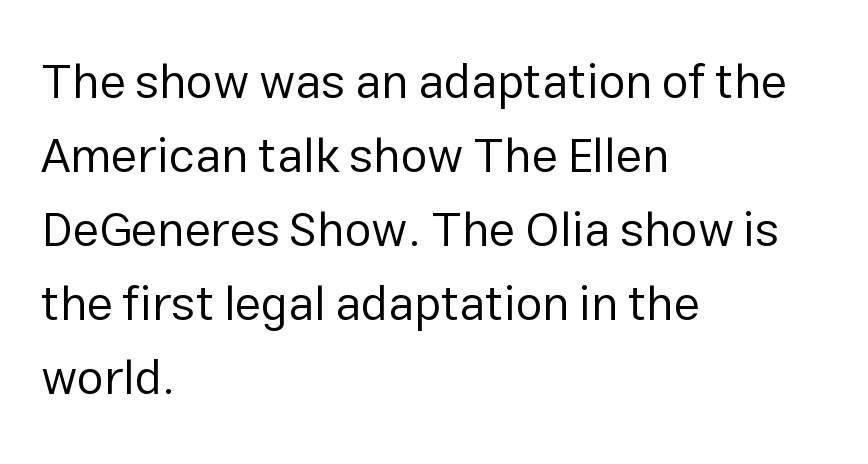
Q: Is the text bold? A: No.
Q: Is the text italic (slanted)? A: No, it is upright.
Q: Is the typeface a serif or a sans-serif typeface? A: Sans-serif.
Q: Is the text underlined? A: No.
Q: How is the paragraph aligned? A: Left-aligned.
Q: Is the spacing between letters normal or unusually wide? A: Normal.
Q: Is the spacing between lines tight, normal or loose? A: Normal.
Q: Width (condensed, normal, or wide)? A: Normal.
Q: Stroke contrast? A: Low.
Q: x-height? A: Medium.
Q: Monospaced? A: No.
